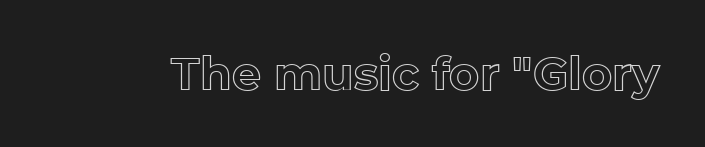
The face used here is rendered with its standard letterfit. Nobody drew a line under any word here. The letters stand upright; this is a roman face. Looks like regular typesetting: each glyph gets only the width it needs.
